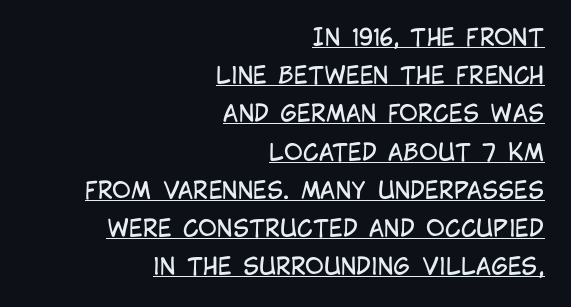
Compared with undecorated copy, this sample adds a rule below the words. Is there much room between lines? A standard amount, neither cramped nor airy. Short and long lines alike share a common ending point at right. This sample uses an upright cut, with every glyph sitting square on the baseline. Characters follow at the spacing the type designer built in. The typesetting does not lean heavy: it is not bold.
